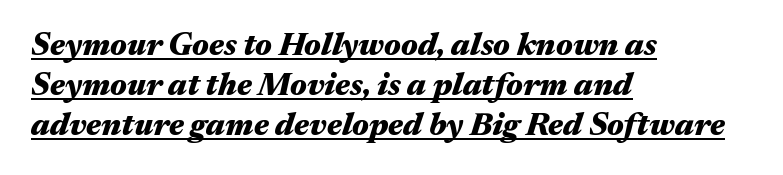
The image shows 32 px heavy, wide type, italic (leaning right); set left-aligned, normal line spacing (1.25x), normal letter spacing, underlined; medium stroke contrast and a medium x-height.
